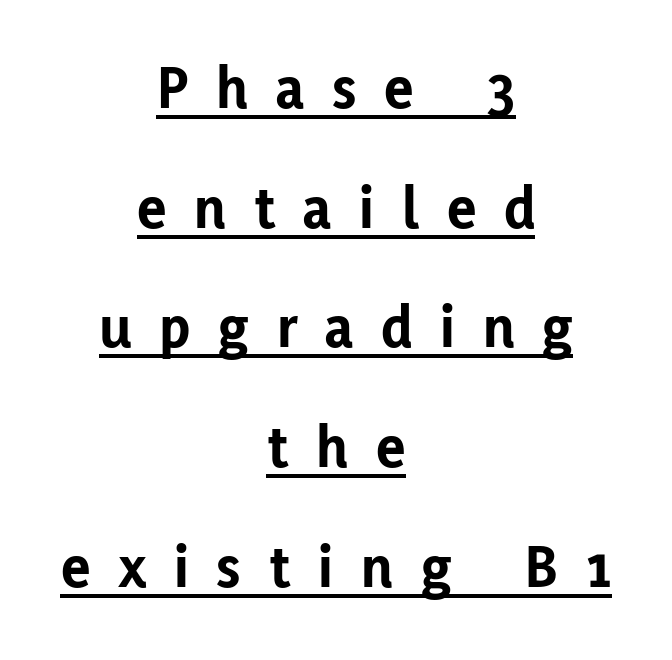
Think of a printed novel: that variable character pitch is what you see here. Horizontal alignment here is central, giving a formal, balanced look. Letter spacing: wide. In designer terms, the underline attribute is active on this setting.
